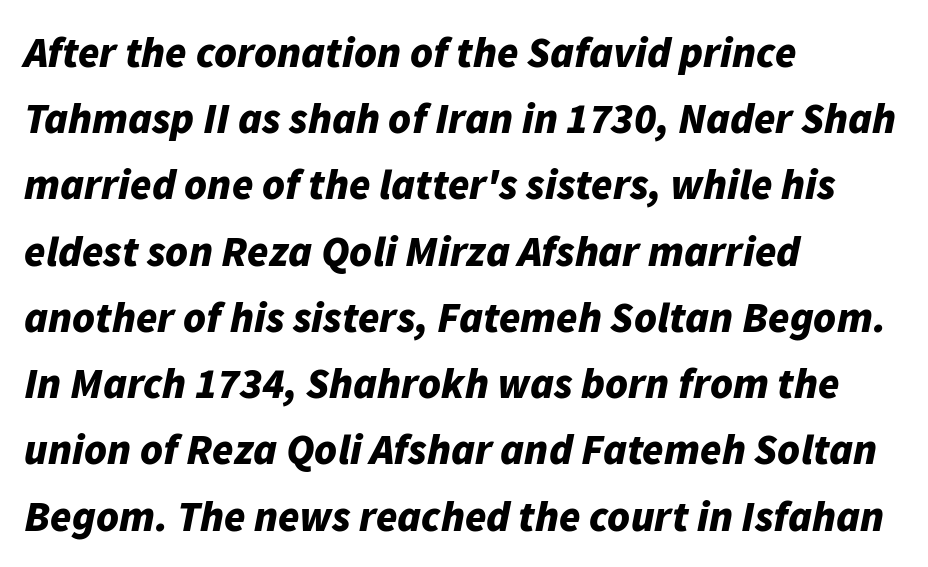
{"italic": "yes", "lean": "right", "slant_degrees": 11, "bold": "yes", "weight": "bold", "width": "normal", "stroke_contrast": "low", "x_height": "medium", "monospaced": "no", "underline": "no", "align": "left", "line_spacing": "normal", "line_spacing_ratio": 1.54, "letter_spacing": "normal", "letter_spacing_em": 0.0, "glyph_px": 43}
